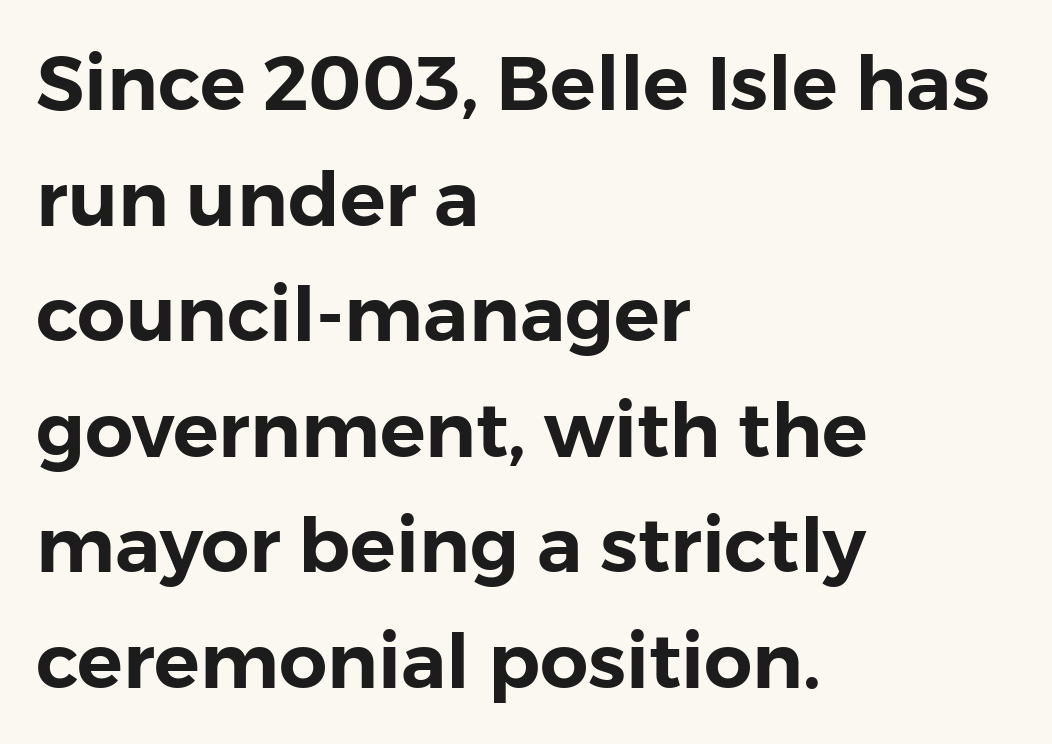
Q: Is the text italic (slanted)? A: No, it is upright.
Q: Is the typeface a serif or a sans-serif typeface? A: Sans-serif.
Q: Is the text underlined? A: No.
Q: How is the paragraph aligned? A: Left-aligned.
Q: Is the spacing between letters normal or unusually wide? A: Normal.
Q: Is the spacing between lines tight, normal or loose? A: Normal.
Q: Width (condensed, normal, or wide)? A: Normal.
Q: Stroke contrast? A: Low.
Q: x-height? A: Medium.
Q: Monospaced? A: No.
